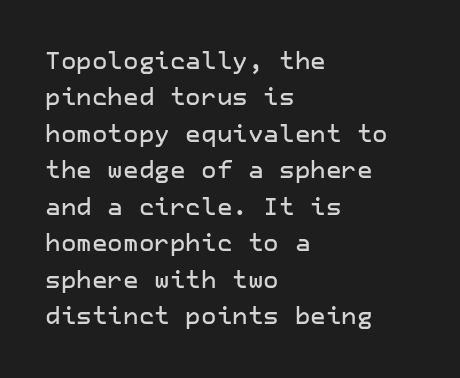
Q: Is the text italic (slanted)? A: No, it is upright.
Q: Is the text underlined? A: No.
Q: How is the paragraph aligned? A: Left-aligned.
Q: Is the spacing between letters normal or unusually wide? A: Normal.
Q: Is the spacing between lines tight, normal or loose? A: Normal.
